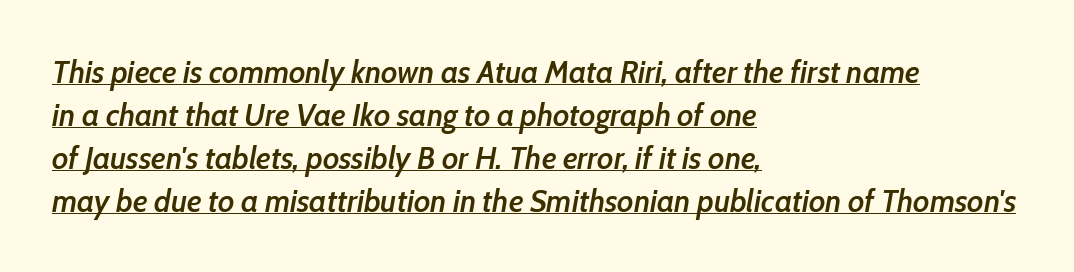
The image shows 32 px semibold, condensed type, italic (leaning right); set left-aligned, normal line spacing (1.34x), normal letter spacing, underlined; low stroke contrast and a medium x-height.
